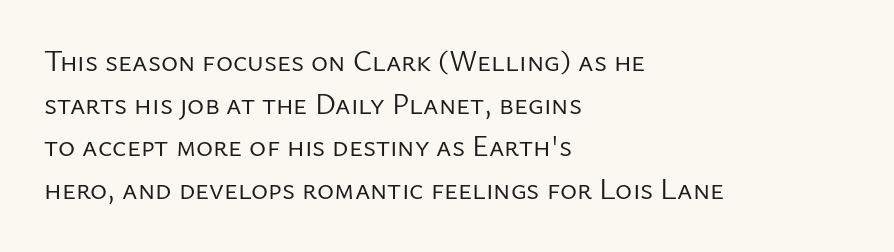
The image shows 29 px regular-weight sans-serif type, upright; set left-aligned, normal line spacing (1.47x), normal letter spacing, not underlined; low stroke contrast and a medium x-height.
